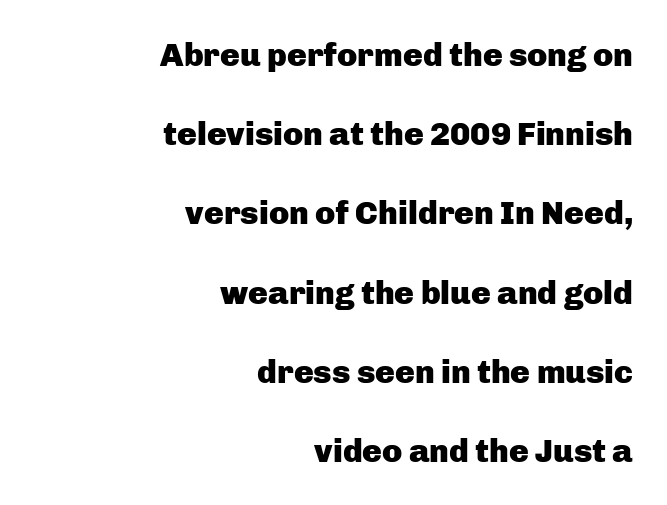
{"serif": "no", "italic": "no", "bold": "yes", "weight": "heavy", "width": "normal", "stroke_contrast": "low", "x_height": "medium", "monospaced": "no", "underline": "no", "align": "right", "line_spacing": "loose", "line_spacing_ratio": 2.4, "letter_spacing": "normal", "letter_spacing_em": 0.0, "glyph_px": 33}
